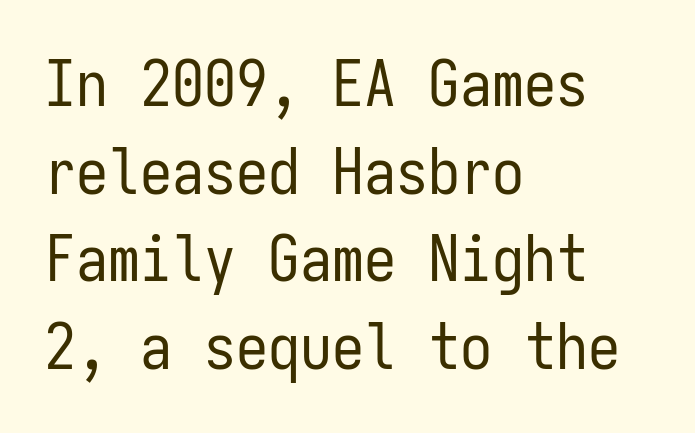
The rendering uses a moderate line-height, typical for paragraphs. Casual observation: everything's shoved over to the left. The strip under each line holds only bare page. No extra tracking has been applied to these lines. Compared with a typical body face, this is equally light or lighter still.
